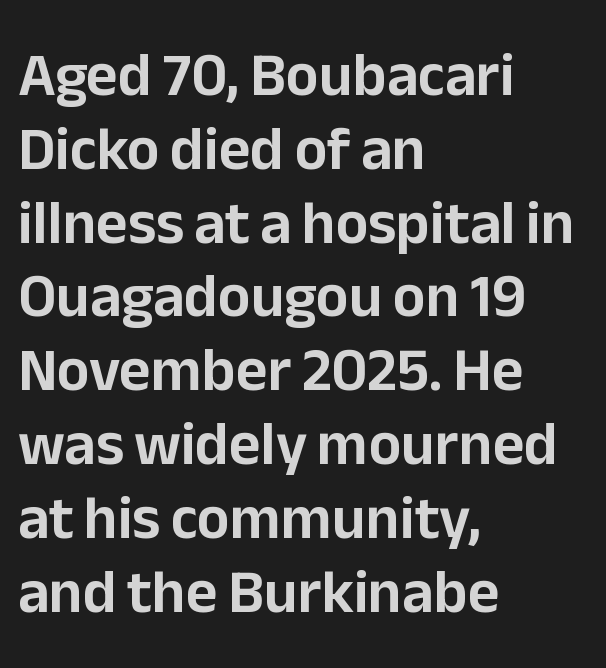
Caption: multi-line text, flush left, ragged right. This sample uses a sans-serif face. The glyphs are unaccompanied by any horizontal stroke below them. Standard letterfit; no display-style spreading of the glyphs.
